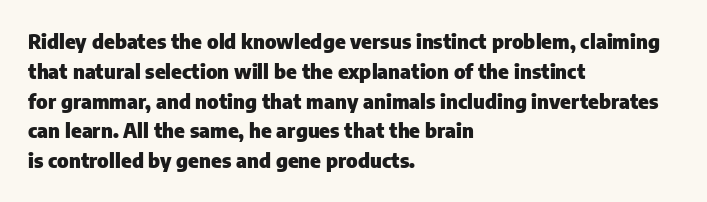
Q: Is the text bold? A: Yes.
Q: Is the text italic (slanted)? A: No, it is upright.
Q: Is the text underlined? A: No.
Q: How is the paragraph aligned? A: Left-aligned.
Q: Is the spacing between letters normal or unusually wide? A: Normal.
Q: Is the spacing between lines tight, normal or loose? A: Normal.
